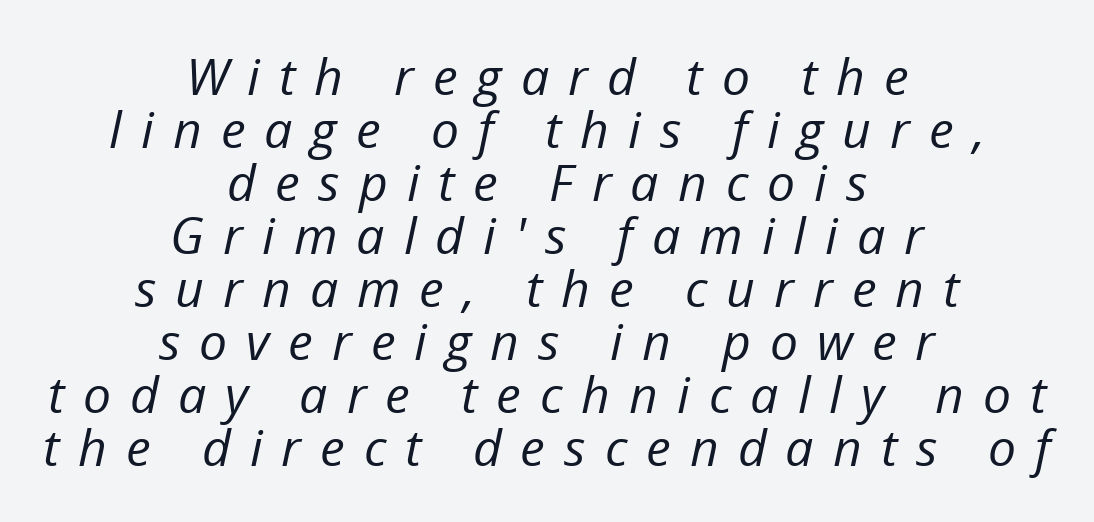
Q: Is the text bold? A: No.
Q: Is the text italic (slanted)? A: Yes, it leans right by about 12 degrees.
Q: Is the text underlined? A: No.
Q: How is the paragraph aligned? A: Centered.
Q: Is the spacing between letters normal or unusually wide? A: Unusually wide.
Q: Is the spacing between lines tight, normal or loose? A: Tight.
Q: Width (condensed, normal, or wide)? A: Normal.
Q: Stroke contrast? A: Low.
Q: x-height? A: Medium.
Q: Monospaced? A: No.
